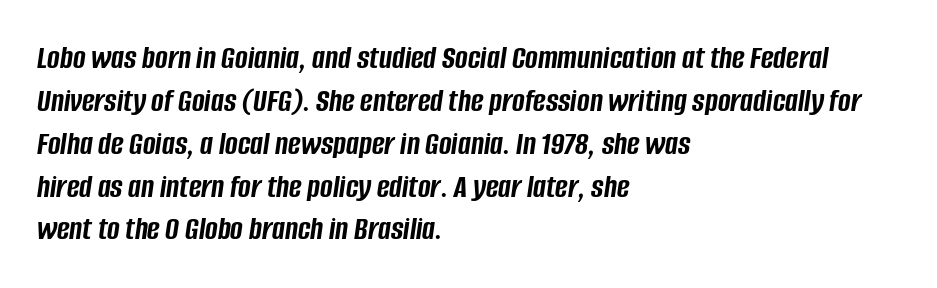
{"italic": "yes", "lean": "right", "slant_degrees": 8, "bold": "yes", "weight": "semibold", "width": "condensed", "stroke_contrast": "low", "x_height": "large", "monospaced": "no", "underline": "no", "align": "left", "line_spacing": "normal", "line_spacing_ratio": 1.26, "letter_spacing": "normal", "letter_spacing_em": 0.0, "glyph_px": 34}
